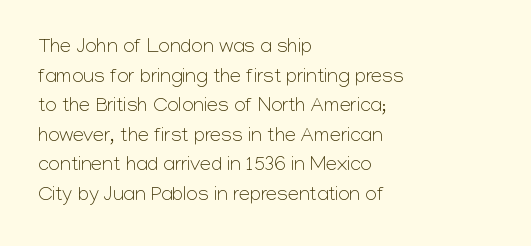
{"italic": "no", "bold": "no", "underline": "no", "align": "left", "line_spacing": "normal", "line_spacing_ratio": 1.48, "letter_spacing": "normal", "letter_spacing_em": 0.0, "glyph_px": 20}
